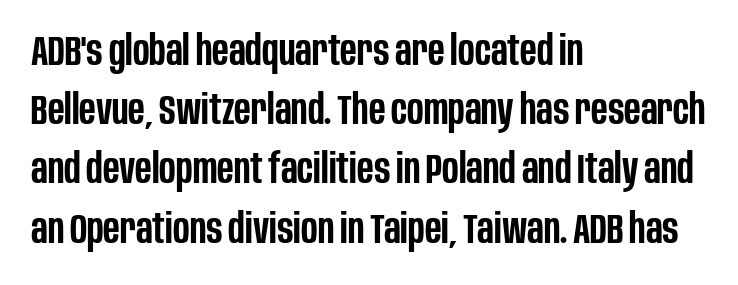
The image shows 42 px semibold, condensed sans-serif type, upright; set left-aligned, normal line spacing (1.41x), normal letter spacing, not underlined; low stroke contrast and a large x-height.
